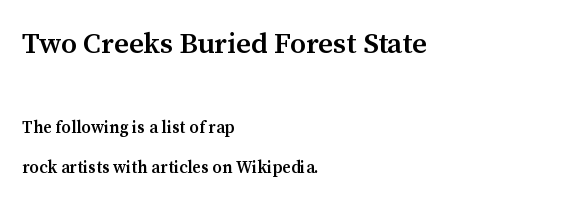
You can tell from the footed stems that serif type was used. Tracking here is standard; glyphs follow each other at the usual distance. This rendering uses left alignment, leaving the right contour irregular. Varying glyph widths throughout — classic text-font behaviour. When letters stand straight like this, we call the style roman or upright. Descender tails drop into unmarked territory.
